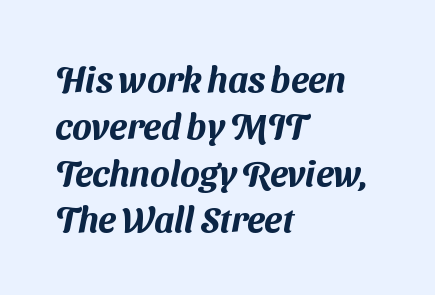
The block of text has a typical density, with ordinary space between rows. The rendering uses natural spacing where letterforms have individual widths. A student would call this left alignment; a typographer would say flush left, rag right. Check where the strokes stop: nothing finishes them off — pure sans. Letter spacing: default.
